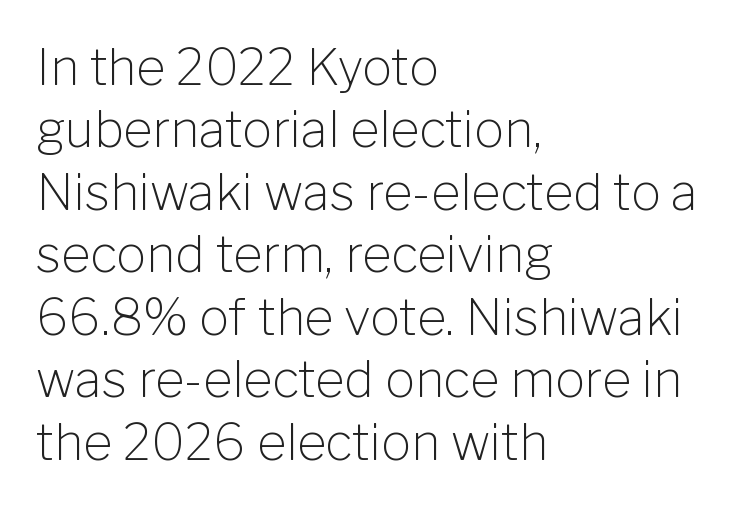
The image shows 50 px light sans-serif type, upright; set left-aligned, normal line spacing (1.25x), normal letter spacing, not underlined; low stroke contrast and a medium x-height.
